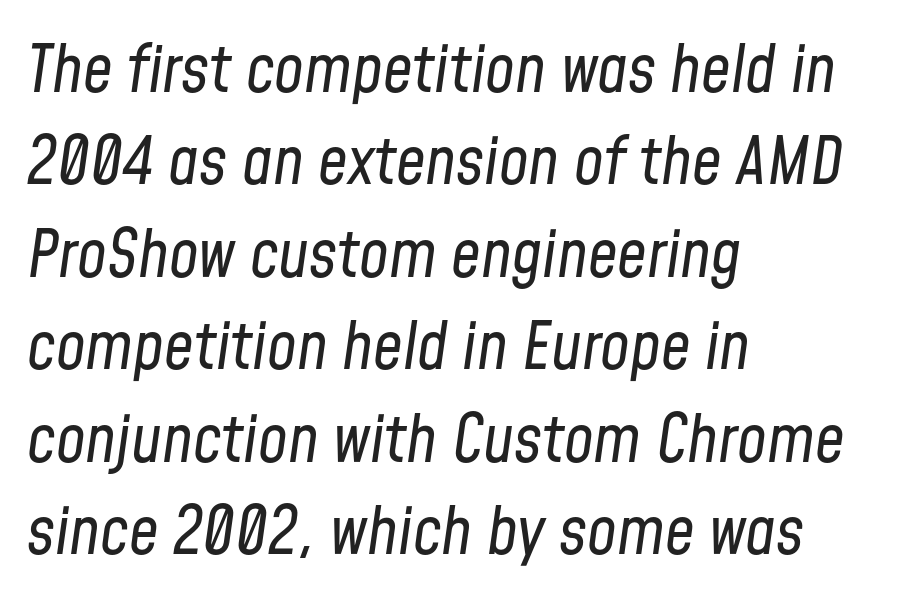
The passage is arranged the way most books set body copy — flush left. Glance below the letters and you will spot only blank space. A typesetter would call this proportional, since set widths differ per character. Horizontal bands of white between lines are of average thickness. Counters stay open thanks to moderate or lighter strokes. Looking at the ascenders, they clearly lean.
